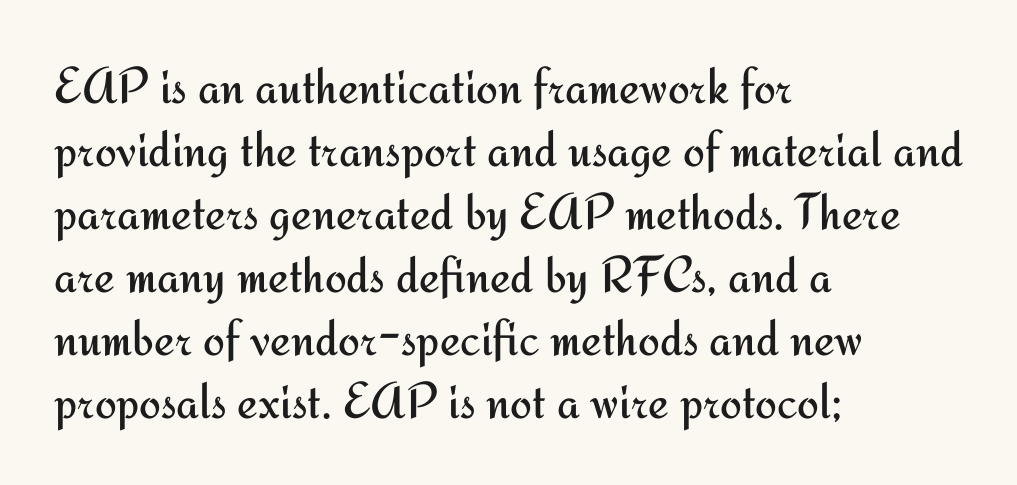
Character widths vary here, with narrow letters taking less room than wide ones. No extra tracking has been applied to these lines. The space directly below the letters is spotless. Every character sits straight up, as roman type does. The face looks like a standard text weight, possibly lighter. Casual observation: everything's shoved over to the left.
